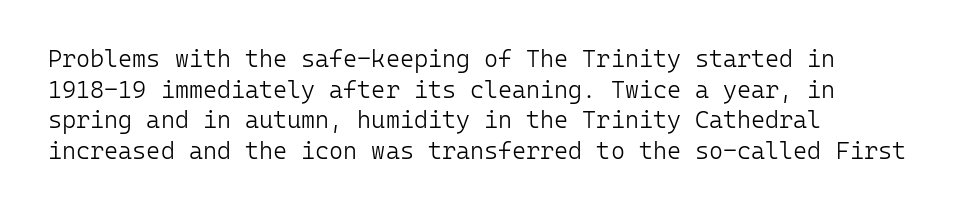
Is the type heavy? It reads as light-to-regular instead. Leftover space on each line is placed entirely after the last word. Characters follow at the spacing the type designer built in. The passage shown stacks its lines at a standard gap.
